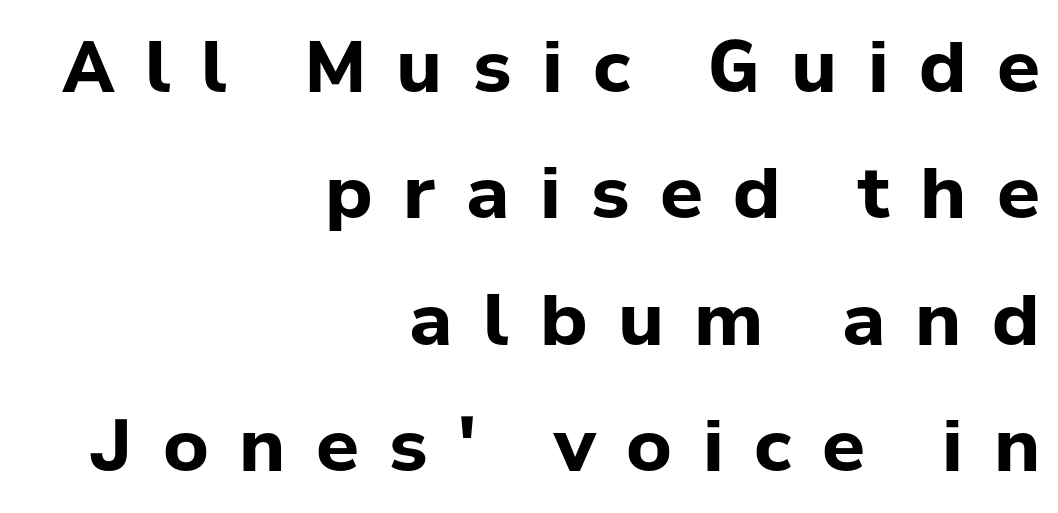
Q: Is the text bold? A: Yes.
Q: Is the text italic (slanted)? A: No, it is upright.
Q: Is the typeface a serif or a sans-serif typeface? A: Sans-serif.
Q: Is the text underlined? A: No.
Q: How is the paragraph aligned? A: Right-aligned.
Q: Is the spacing between letters normal or unusually wide? A: Unusually wide.
Q: Width (condensed, normal, or wide)? A: Normal.
Q: Stroke contrast? A: Low.
Q: x-height? A: Medium.
Q: Monospaced? A: No.
